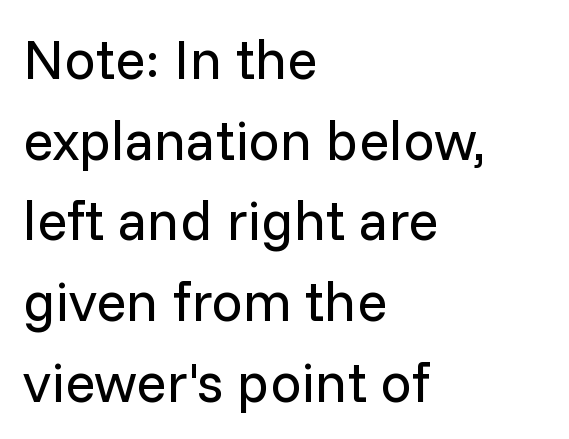
Q: Is the text bold? A: No.
Q: Is the text italic (slanted)? A: No, it is upright.
Q: Is the typeface a serif or a sans-serif typeface? A: Sans-serif.
Q: Is the text underlined? A: No.
Q: How is the paragraph aligned? A: Left-aligned.
Q: Is the spacing between letters normal or unusually wide? A: Normal.
Q: Is the spacing between lines tight, normal or loose? A: Normal.
Q: Width (condensed, normal, or wide)? A: Normal.
Q: Stroke contrast? A: Low.
Q: x-height? A: Medium.
Q: Monospaced? A: No.
